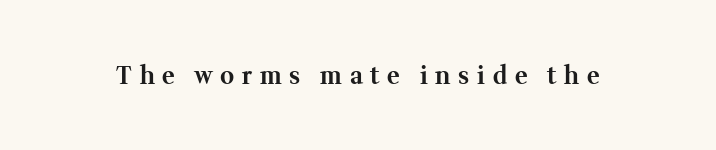
The image shows 24 px bold type, upright; set unusually wide letter spacing (+0.32 em), not underlined.
